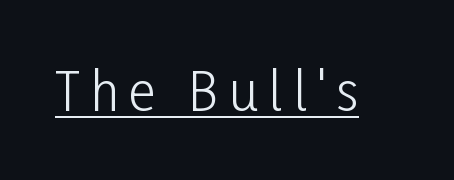
The image shows 52 px light, condensed sans-serif type, upright; set unusually wide letter spacing (+0.2 em), underlined; low stroke contrast and a medium x-height.
